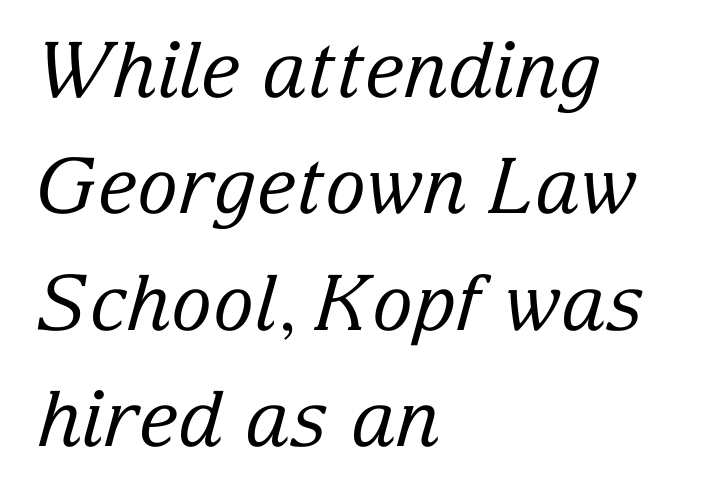
Q: Is the text bold? A: No.
Q: Is the text italic (slanted)? A: Yes, it leans right by about 15 degrees.
Q: Is the typeface a serif or a sans-serif typeface? A: Serif.
Q: Is the text underlined? A: No.
Q: How is the paragraph aligned? A: Left-aligned.
Q: Is the spacing between letters normal or unusually wide? A: Normal.
Q: Is the spacing between lines tight, normal or loose? A: Normal.
Q: Width (condensed, normal, or wide)? A: Normal.
Q: Stroke contrast? A: Low.
Q: x-height? A: Medium.
Q: Monospaced? A: No.
